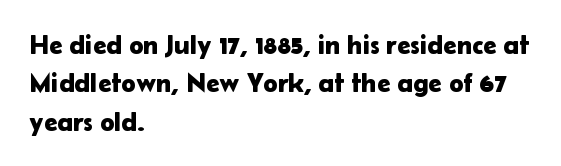
Q: Is the text italic (slanted)? A: No, it is upright.
Q: Is the text underlined? A: No.
Q: How is the paragraph aligned? A: Left-aligned.
Q: Is the spacing between letters normal or unusually wide? A: Normal.
Q: Is the spacing between lines tight, normal or loose? A: Normal.
